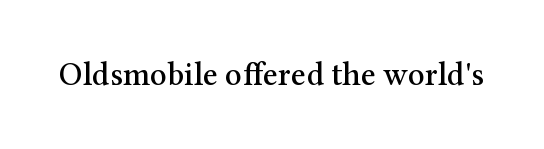
{"serif": "yes", "italic": "no", "width": "normal", "stroke_contrast": "medium", "x_height": "medium", "monospaced": "no", "underline": "no", "letter_spacing": "normal", "letter_spacing_em": 0.0, "glyph_px": 33}
